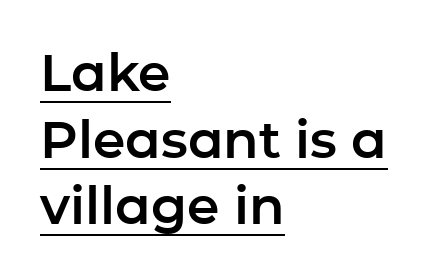
Q: Is the text italic (slanted)? A: No, it is upright.
Q: Is the typeface a serif or a sans-serif typeface? A: Sans-serif.
Q: Is the text underlined? A: Yes.
Q: How is the paragraph aligned? A: Left-aligned.
Q: Is the spacing between letters normal or unusually wide? A: Normal.
Q: Is the spacing between lines tight, normal or loose? A: Normal.
Q: Width (condensed, normal, or wide)? A: Normal.
Q: Stroke contrast? A: Low.
Q: x-height? A: Medium.
Q: Monospaced? A: No.
